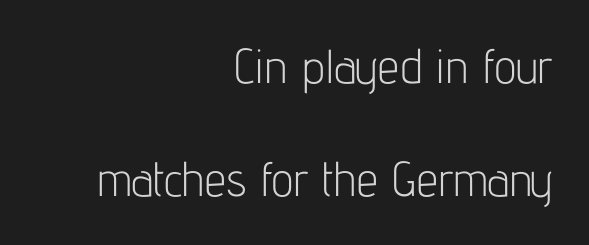
In terms of letterform style, serifs are entirely absent. There is no visible air inserted between adjacent glyphs. A light-to-regular cut is what we see here. All the whitespace from short lines collects on the left. Check the space under the baseline: it is left empty.
